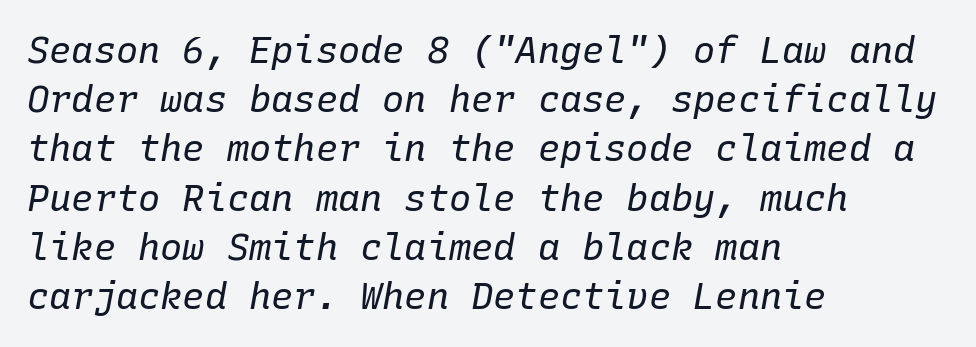
The lines in this sample share a left origin and differ only in where they stop. Just letters on the line, the space beneath them empty. Heft: none added — not bold. Is the letter spacing exaggerated? No — it looks like the ordinary default. Every character sits at an angle, as italics do.
